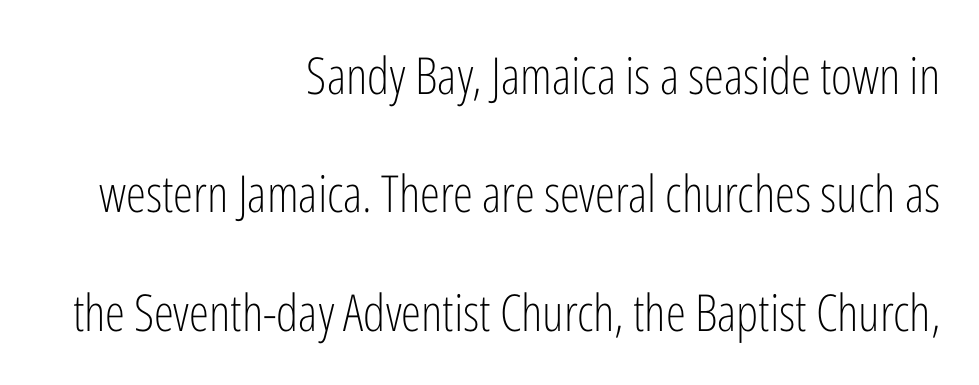
The gap between lines stays unmarked. These lines are rendered in a variable-pitch font. Compared with a typical body face, this is equally light or lighter still. Does extra space separate the letters? No, they use regular spacing. Does the lettering tilt? It doesn't — this is upright. The lines are spread far apart with generous leading.
